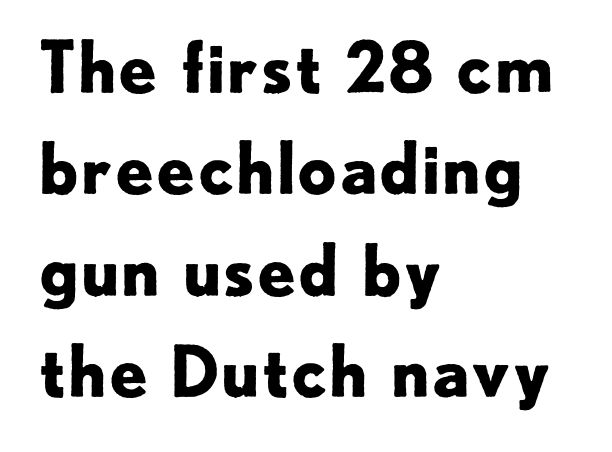
{"serif": "no", "italic": "no", "bold": "yes", "weight": "bold", "width": "normal", "stroke_contrast": "low", "x_height": "small", "monospaced": "no", "underline": "no", "align": "left", "line_spacing": "normal", "line_spacing_ratio": 1.45, "letter_spacing": "normal", "letter_spacing_em": 0.0, "glyph_px": 70}
